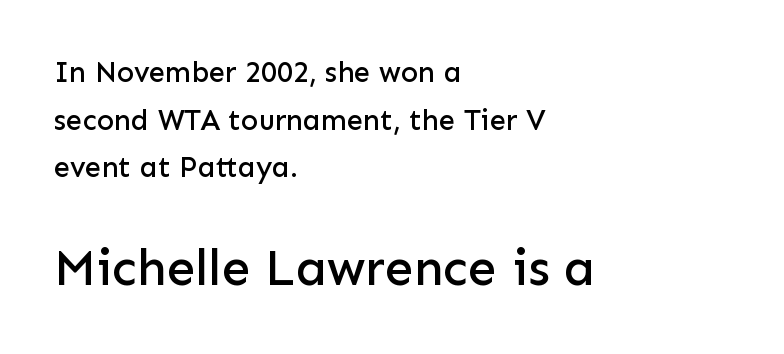
The image shows 51 px sans-serif type, upright; set left-aligned, normal line spacing (1.64x), normal letter spacing, not underlined; the second (bottom) block is 1.76x larger; low stroke contrast and a medium x-height.
